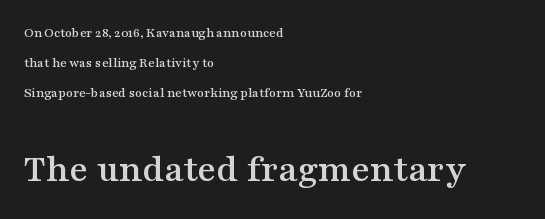
One-word summary of the alignment: left. The face used here is seriffed, in the tradition of book romans. A typesetter would call this proportional, since set widths differ per character. Is there any slant? The stems are plumb. This rendering features lettering with no underline. Students, note that the glyphs here touch the page at normal intervals.
